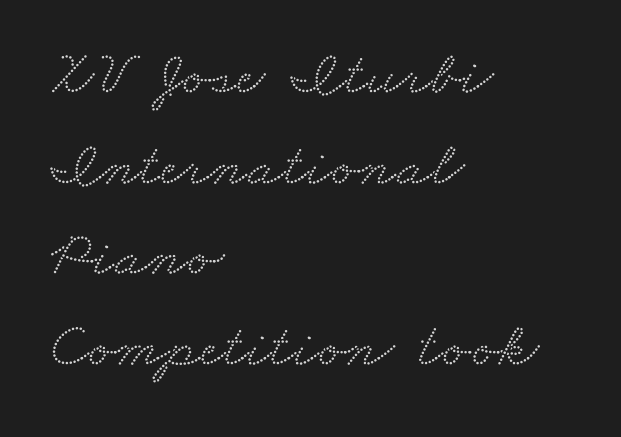
Q: Is the typeface a serif or a sans-serif typeface? A: Serif.
Q: Is the text underlined? A: No.
Q: How is the paragraph aligned? A: Left-aligned.
Q: Is the spacing between letters normal or unusually wide? A: Normal.
Q: Is the spacing between lines tight, normal or loose? A: Normal.
Q: Width (condensed, normal, or wide)? A: Wide.
Q: Stroke contrast? A: Medium.
Q: x-height? A: Small.
Q: Monospaced? A: No.
